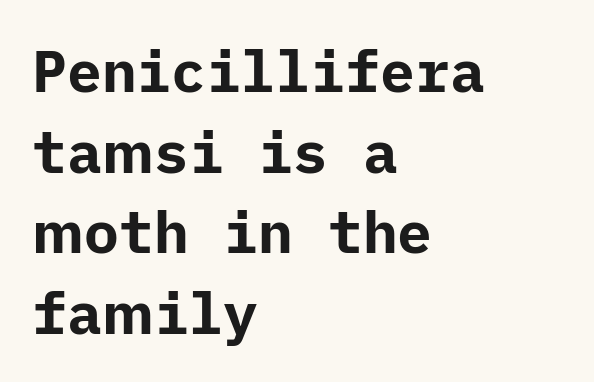
{"serif": "no", "italic": "no", "bold": "yes", "weight": "bold", "width": "normal", "stroke_contrast": "low", "x_height": "medium", "underline": "no", "align": "left", "line_spacing": "normal", "line_spacing_ratio": 1.39, "letter_spacing": "normal", "letter_spacing_em": 0.0, "glyph_px": 58}
